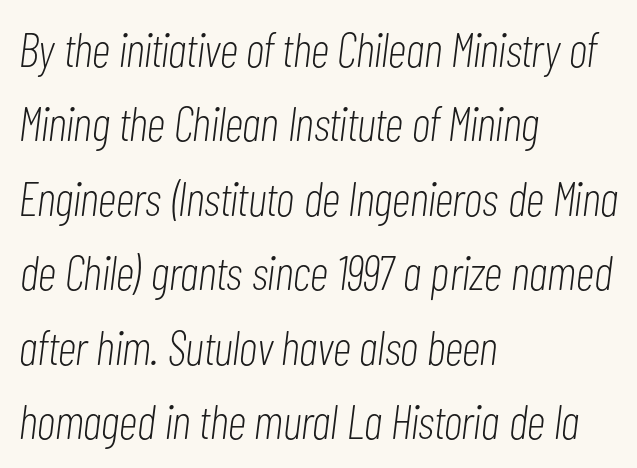
Looks like regular typesetting: each glyph gets only the width it needs. This is not heavy type; no bold has been used. Letter spacing: default. Italic? Definitely — the glyphs are oblique.
